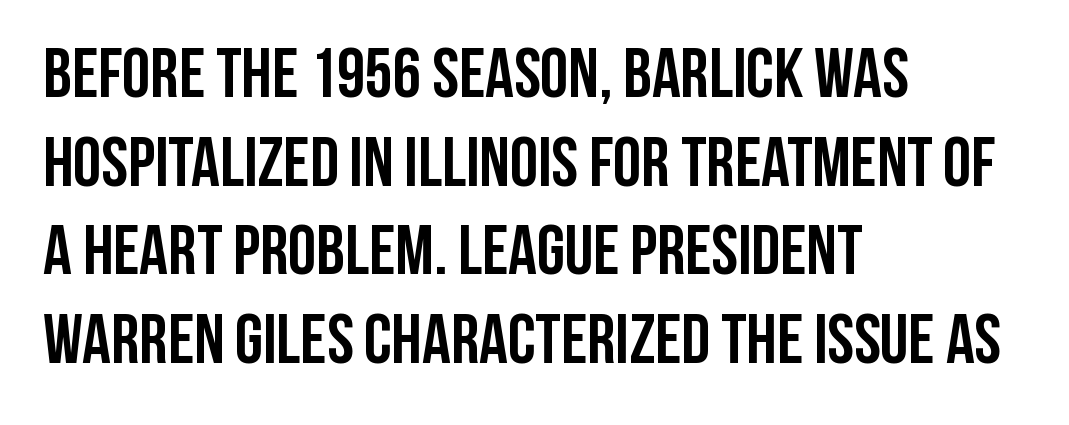
These lines keep a tight, regular rhythm from letter to letter. Heavy-handed strokes throughout: this text is bold. The strip under each line holds only bare page. Each letter's strokes conclude bluntly, with no projecting serifs. The typography opts for an upright posture over an oblique one. The vertical gap from one line to the next is medium.
